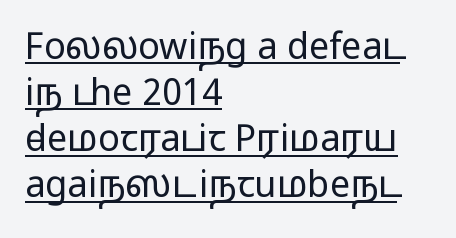
Q: Is the text bold? A: No.
Q: Is the text italic (slanted)? A: No, it is upright.
Q: Is the typeface a serif or a sans-serif typeface? A: Sans-serif.
Q: Is the text underlined? A: Yes.
Q: How is the paragraph aligned? A: Left-aligned.
Q: Is the spacing between letters normal or unusually wide? A: Normal.
Q: Is the spacing between lines tight, normal or loose? A: Normal.
Q: Width (condensed, normal, or wide)? A: Wide.
Q: Stroke contrast? A: Low.
Q: x-height? A: Medium.
Q: Monospaced? A: No.
